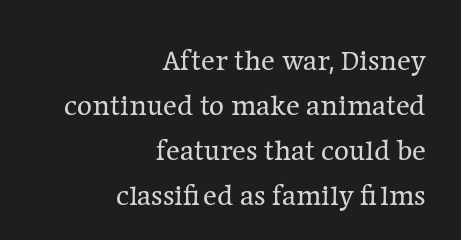
Q: Is the text bold? A: No.
Q: Is the text italic (slanted)? A: No, it is upright.
Q: Is the typeface a serif or a sans-serif typeface? A: Serif.
Q: Is the text underlined? A: No.
Q: How is the paragraph aligned? A: Right-aligned.
Q: Is the spacing between letters normal or unusually wide? A: Normal.
Q: Is the spacing between lines tight, normal or loose? A: Normal.
Q: Width (condensed, normal, or wide)? A: Normal.
Q: Stroke contrast? A: Low.
Q: x-height? A: Medium.
Q: Monospaced? A: No.
